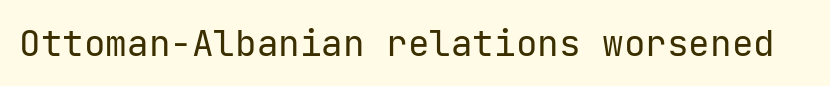
Unlike italic type, these characters show no tilt at all. Between one letter and the next there's only the usual sliver of space. These glyphs show unthickened strokes, regular width or finer. Descenders are the only things crossing below the line.
